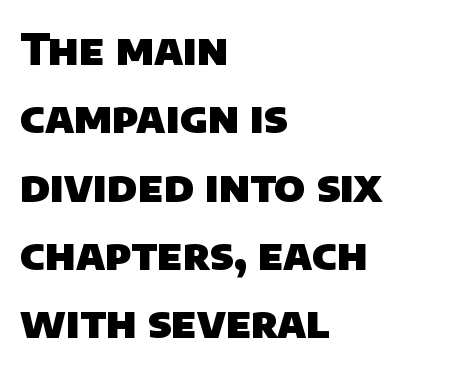
Standard letterfit; no display-style spreading of the glyphs. Strong, thick strokes mark this as bold type. Serifs: no, the terminals of the letterforms are clean. The rendering uses a moderate line-height, typical for paragraphs. Here the designer chose a conventional face with non-uniform glyph widths.
